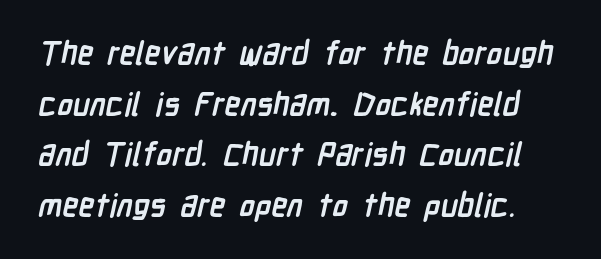
The lines sit at an ordinary, default distance from one another. This is sans-serif lettering, the kind often seen on screens and signage. The face used here has the dense, thick strokes of a bold. Check under the words: just untouched page. The letters advance in unequal steps, a hallmark of proportional type. These lines keep a tight, regular rhythm from letter to letter.
